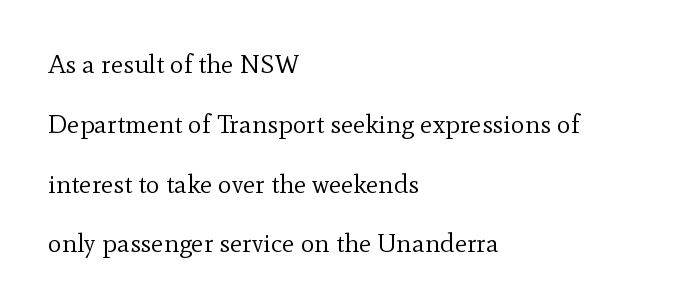
{"italic": "no", "bold": "no", "underline": "no", "align": "left", "line_spacing": "loose", "line_spacing_ratio": 2.3, "letter_spacing": "normal", "letter_spacing_em": 0.0, "glyph_px": 26}
